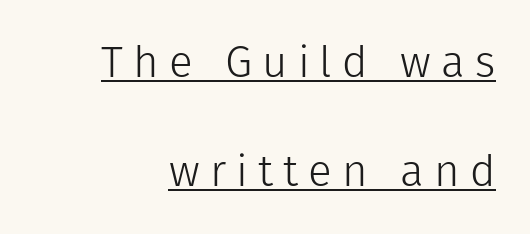
Q: Is the text bold? A: No.
Q: Is the text italic (slanted)? A: No, it is upright.
Q: Is the typeface a serif or a sans-serif typeface? A: Sans-serif.
Q: Is the text underlined? A: Yes.
Q: Is the spacing between letters normal or unusually wide? A: Unusually wide.
Q: Is the spacing between lines tight, normal or loose? A: Loose.
Q: Width (condensed, normal, or wide)? A: Normal.
Q: Stroke contrast? A: Low.
Q: x-height? A: Medium.
Q: Monospaced? A: No.
